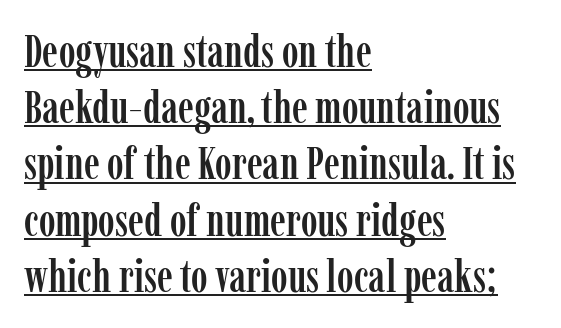
The image shows 45 px condensed serif type, upright; set left-aligned, normal line spacing (1.25x), normal letter spacing, underlined; low stroke contrast and a medium x-height.
